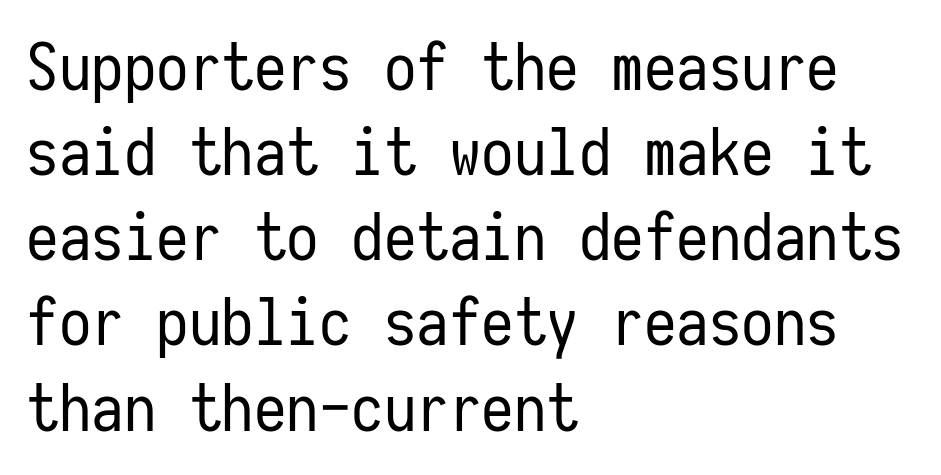
The image shows 65 px regular-weight, condensed sans-serif type, upright, monospaced; set left-aligned, normal line spacing (1.31x), normal letter spacing, not underlined; low stroke contrast and a medium x-height.
